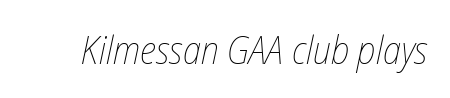
{"italic": "yes", "lean": "right", "slant_degrees": 12, "bold": "no", "weight": "thin", "width": "condensed", "stroke_contrast": "low", "x_height": "medium", "monospaced": "no", "underline": "no", "letter_spacing": "normal", "letter_spacing_em": 0.0, "glyph_px": 39}
